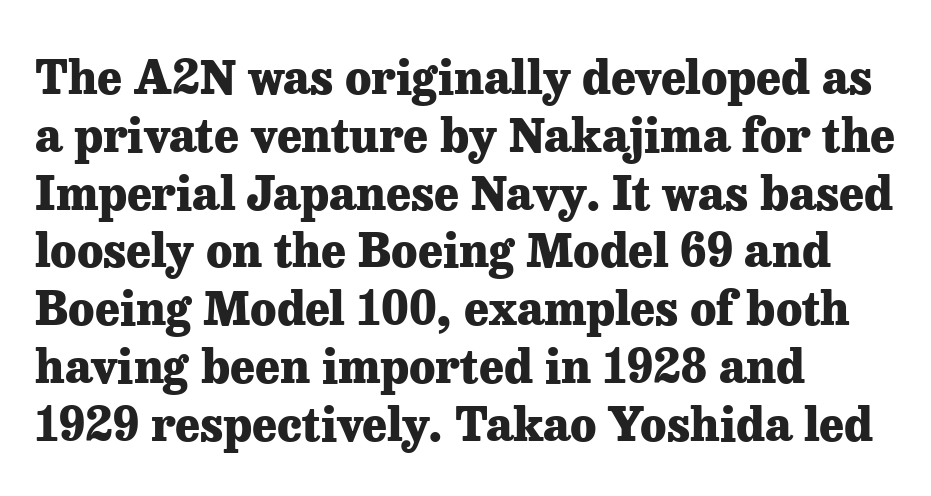
Q: Is the text bold? A: Yes.
Q: Is the text italic (slanted)? A: No, it is upright.
Q: Is the typeface a serif or a sans-serif typeface? A: Serif.
Q: Is the text underlined? A: No.
Q: How is the paragraph aligned? A: Left-aligned.
Q: Is the spacing between letters normal or unusually wide? A: Normal.
Q: Width (condensed, normal, or wide)? A: Normal.
Q: Stroke contrast? A: Low.
Q: x-height? A: Medium.
Q: Monospaced? A: No.
